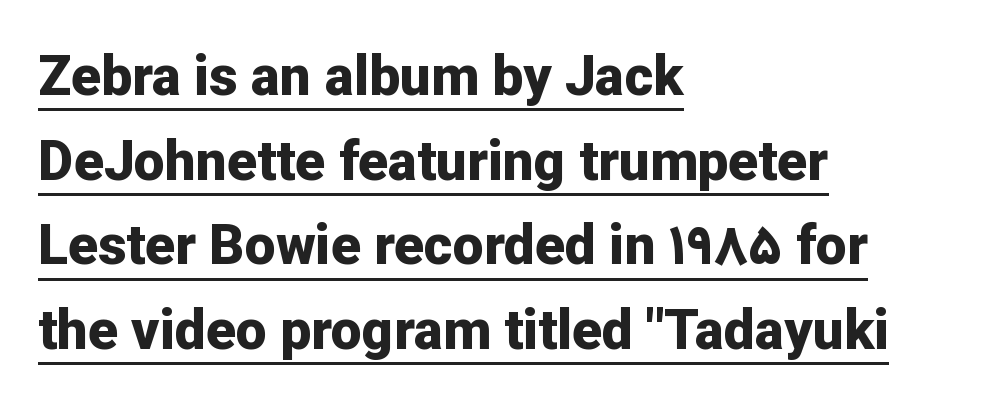
{"serif": "no", "italic": "no", "bold": "yes", "weight": "bold", "width": "normal", "stroke_contrast": "low", "x_height": "medium", "monospaced": "no", "underline": "yes", "align": "left", "line_spacing": "normal", "line_spacing_ratio": 1.54, "letter_spacing": "normal", "letter_spacing_em": 0.0, "glyph_px": 55}
